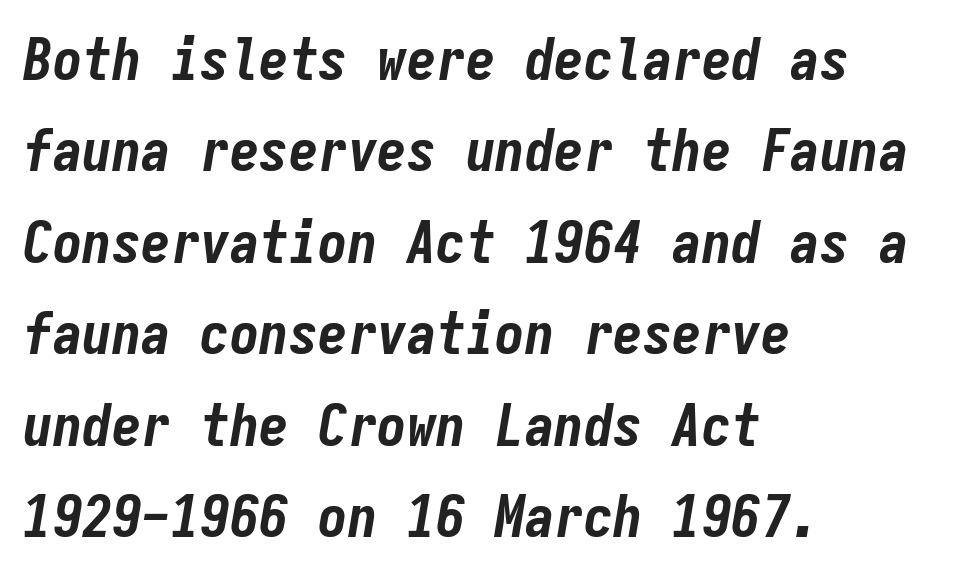
Q: Is the text bold? A: Yes.
Q: Is the text italic (slanted)? A: Yes, it leans right by about 9 degrees.
Q: Is the text underlined? A: No.
Q: How is the paragraph aligned? A: Left-aligned.
Q: Is the spacing between letters normal or unusually wide? A: Normal.
Q: Is the spacing between lines tight, normal or loose? A: Normal.
Q: Width (condensed, normal, or wide)? A: Condensed.
Q: Stroke contrast? A: Low.
Q: x-height? A: Medium.
Q: Monospaced? A: Yes.
